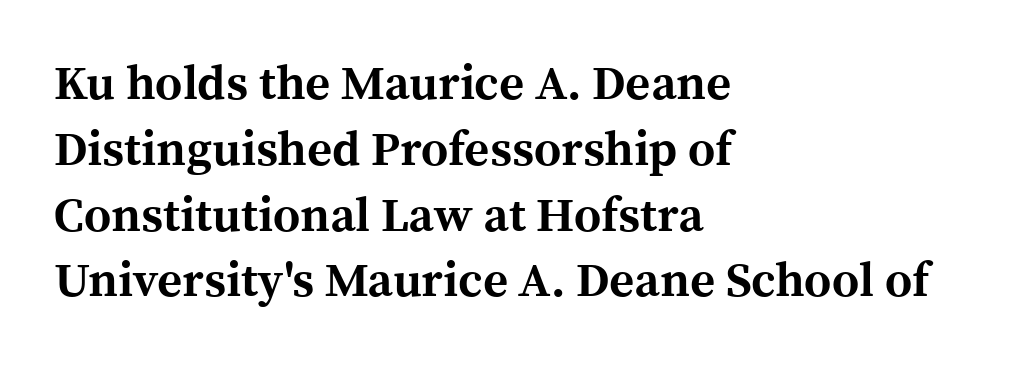
The image shows 48 px bold serif type, upright; set left-aligned, normal line spacing (1.37x), normal letter spacing, not underlined; a medium x-height.
